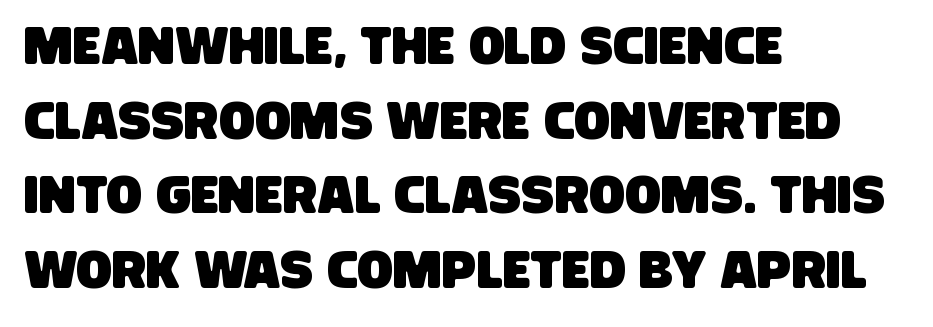
The image shows 53 px condensed sans-serif type; set left-aligned, normal line spacing (1.41x), normal letter spacing, not underlined; low stroke contrast and a large x-height.
